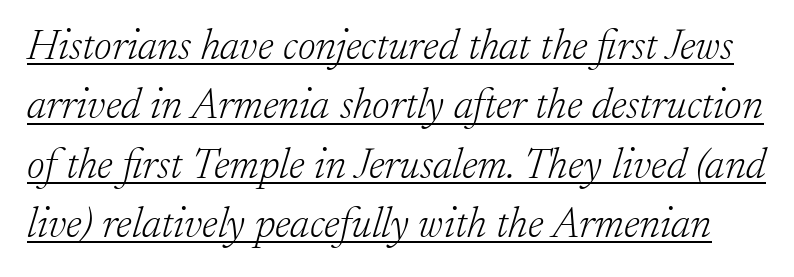
Q: Is the text bold? A: No.
Q: Is the text italic (slanted)? A: Yes, it leans right by about 17 degrees.
Q: Is the typeface a serif or a sans-serif typeface? A: Serif.
Q: Is the text underlined? A: Yes.
Q: Is the spacing between letters normal or unusually wide? A: Normal.
Q: Is the spacing between lines tight, normal or loose? A: Normal.
Q: Width (condensed, normal, or wide)? A: Normal.
Q: Stroke contrast? A: Low.
Q: x-height? A: Small.
Q: Monospaced? A: No.
